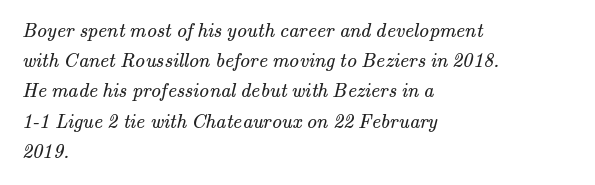
The image shows 20 px text type; set left-aligned, normal line spacing (1.51x), normal letter spacing, not underlined.
